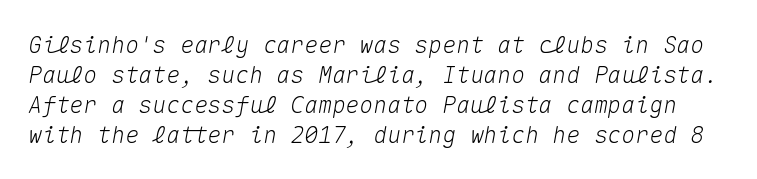
Q: Is the text italic (slanted)? A: Yes, it leans right by about 10 degrees.
Q: Is the text underlined? A: No.
Q: Is the spacing between letters normal or unusually wide? A: Normal.
Q: Is the spacing between lines tight, normal or loose? A: Normal.
